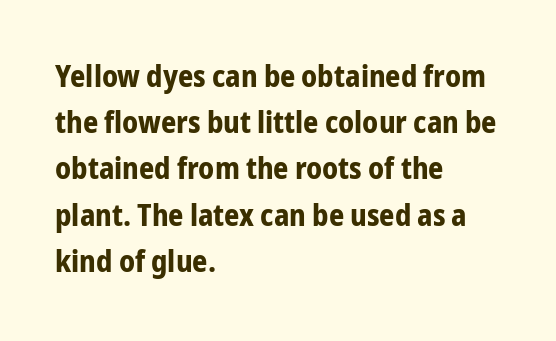
The image shows 30 px bold, condensed sans-serif type, upright; set left-aligned, normal line spacing (1.54x), normal letter spacing, not underlined; low stroke contrast and a medium x-height.
